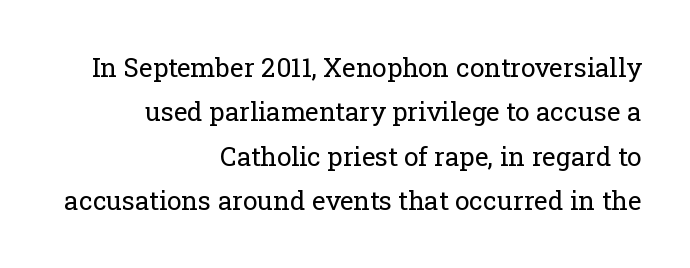
Q: Is the text bold? A: No.
Q: Is the text italic (slanted)? A: No, it is upright.
Q: Is the text underlined? A: No.
Q: How is the paragraph aligned? A: Right-aligned.
Q: Is the spacing between letters normal or unusually wide? A: Normal.
